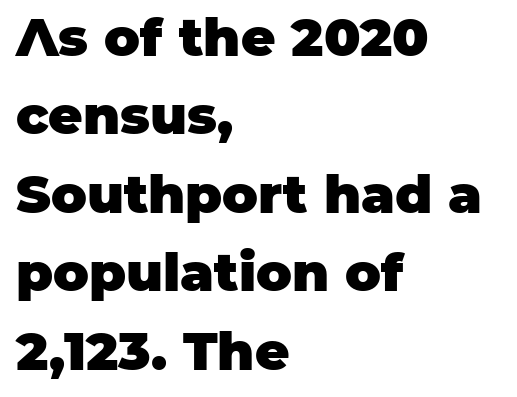
Q: Is the text bold? A: Yes.
Q: Is the text italic (slanted)? A: No, it is upright.
Q: Is the typeface a serif or a sans-serif typeface? A: Sans-serif.
Q: Is the text underlined? A: No.
Q: How is the paragraph aligned? A: Left-aligned.
Q: Is the spacing between letters normal or unusually wide? A: Normal.
Q: Is the spacing between lines tight, normal or loose? A: Normal.
Q: Width (condensed, normal, or wide)? A: Normal.
Q: Stroke contrast? A: Low.
Q: x-height? A: Large.
Q: Monospaced? A: No.
